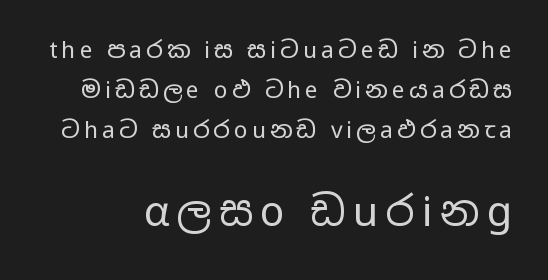
Q: Is the text bold? A: No.
Q: Is the text italic (slanted)? A: No, it is upright.
Q: Is the typeface a serif or a sans-serif typeface? A: Sans-serif.
Q: Is the text underlined? A: No.
Q: Which block of text is set in a larger size, the first (top) or the second (bottom)? A: The second (bottom) one.
Q: Width (condensed, normal, or wide)? A: Wide.
Q: Stroke contrast? A: Low.
Q: x-height? A: Medium.
Q: Monospaced? A: No.
